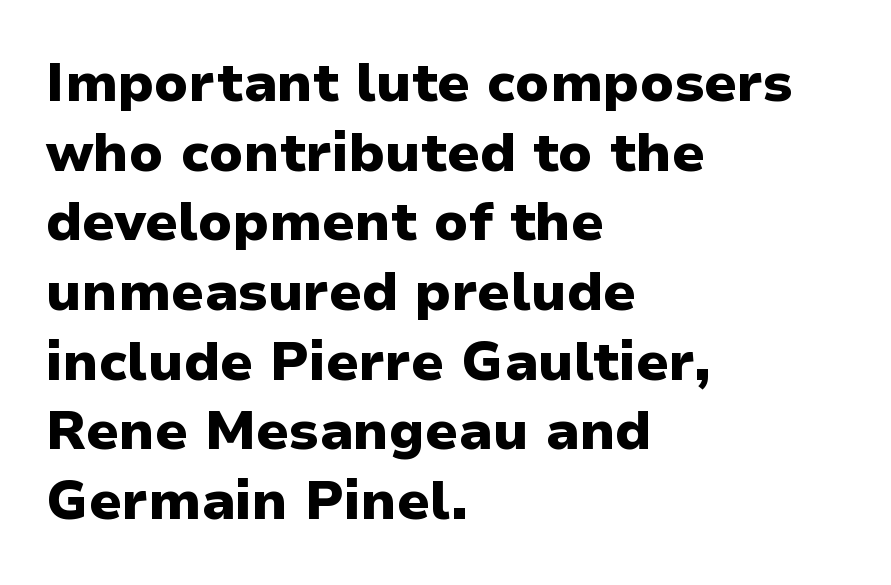
{"serif": "no", "italic": "no", "bold": "yes", "weight": "heavy", "width": "normal", "stroke_contrast": "low", "x_height": "medium", "monospaced": "no", "underline": "no", "align": "left", "line_spacing": "normal", "line_spacing_ratio": 1.29, "letter_spacing": "normal", "letter_spacing_em": 0.0, "glyph_px": 54}
